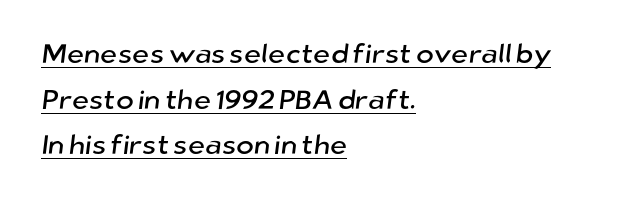
Notice how the passage keeps a crisp vertical edge on the left only. Compared with typical paragraphs, the rows here are spaced about the same. Default kerning and tracking; the words read as compact shapes. Caption: lettering with a line underneath.
